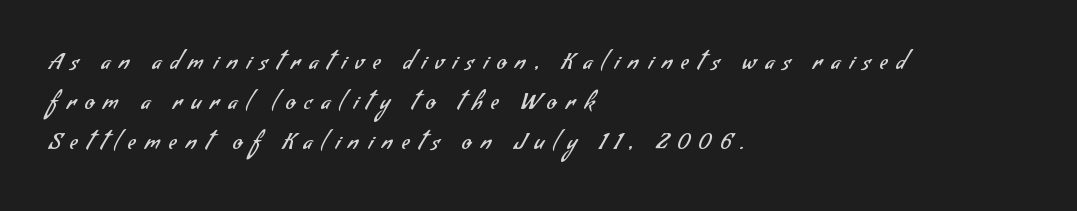
Q: Is the text bold? A: No.
Q: Is the text underlined? A: No.
Q: How is the paragraph aligned? A: Left-aligned.
Q: Is the spacing between letters normal or unusually wide? A: Unusually wide.
